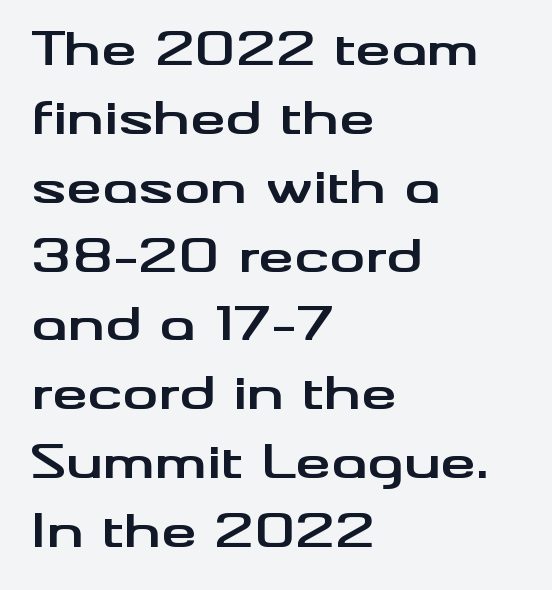
{"serif": "no", "italic": "no", "bold": "yes", "weight": "bold", "width": "wide", "stroke_contrast": "medium", "x_height": "small", "monospaced": "no", "underline": "no", "align": "left", "line_spacing": "normal", "line_spacing_ratio": 1.53, "letter_spacing": "normal", "letter_spacing_em": 0.0, "glyph_px": 45}
